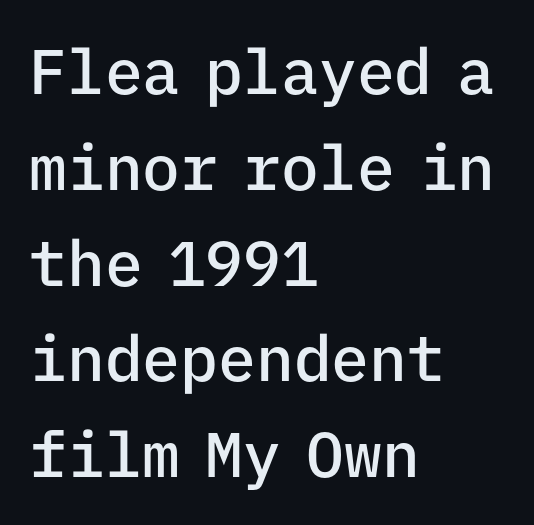
Q: Is the text bold? A: Semi-bold.
Q: Is the text italic (slanted)? A: No, it is upright.
Q: Is the typeface a serif or a sans-serif typeface? A: Sans-serif.
Q: Is the text underlined? A: No.
Q: How is the paragraph aligned? A: Left-aligned.
Q: Is the spacing between letters normal or unusually wide? A: Normal.
Q: Is the spacing between lines tight, normal or loose? A: Normal.
Q: Width (condensed, normal, or wide)? A: Normal.
Q: Stroke contrast? A: Low.
Q: x-height? A: Medium.
Q: Monospaced? A: Yes.
